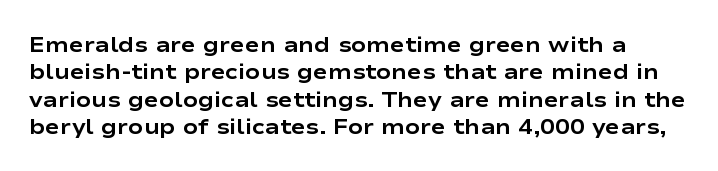
The image shows 22 px bold type, upright; set line spacing 1.24x, normal letter spacing, not underlined.
